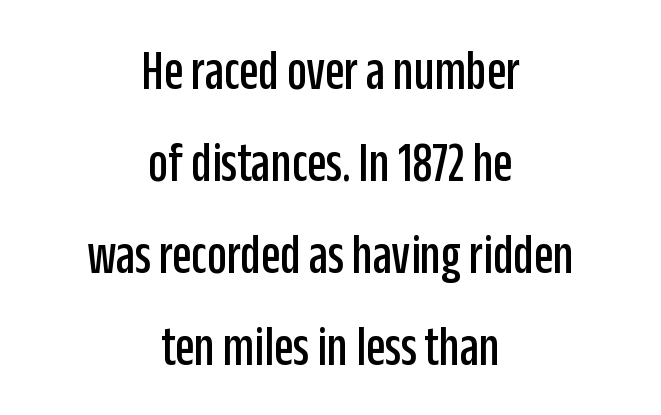
The image shows 56 px condensed sans-serif type, upright; set centered, normal line spacing (1.64x), normal letter spacing, not underlined; low stroke contrast and a large x-height.
